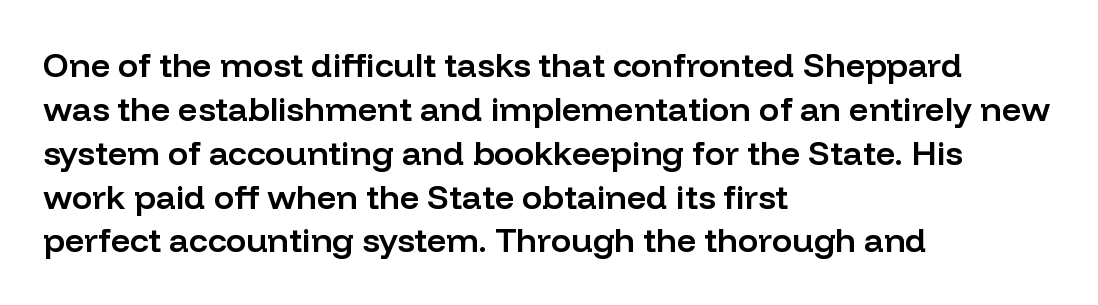
The rag falls on the right side of this text block. On the weight axis this lands at semibold, roughly 600. Underlining? Definitely not there. Vertical strokes here are truly vertical. Baseline-to-baseline distance is the conventional proportion of letter height.
